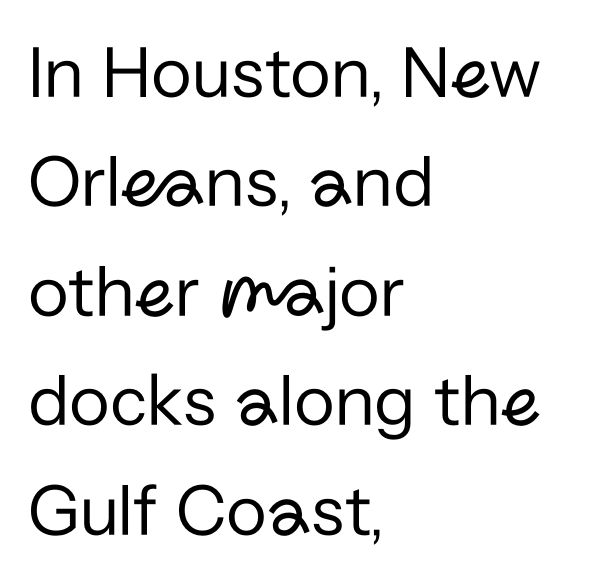
{"serif": "no", "italic": "no", "bold": "no", "weight": "regular", "width": "normal", "stroke_contrast": "low", "x_height": "medium", "monospaced": "no", "underline": "no", "align": "left", "line_spacing": "normal", "line_spacing_ratio": 1.46, "letter_spacing": "normal", "letter_spacing_em": 0.0, "glyph_px": 75}
